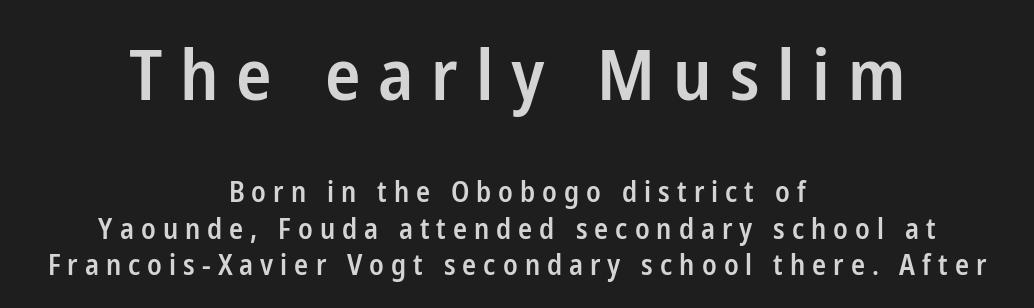
{"serif": "no", "italic": "no", "bold": "semi", "weight": "semibold", "width": "condensed", "stroke_contrast": "low", "x_height": "medium", "monospaced": "no", "underline": "no", "align": "center", "line_spacing": "normal", "line_spacing_ratio": 1.29, "letter_spacing": "wide", "letter_spacing_em": 0.25, "larger_block": "first", "size_ratio": 2.54, "glyph_px": 71}
